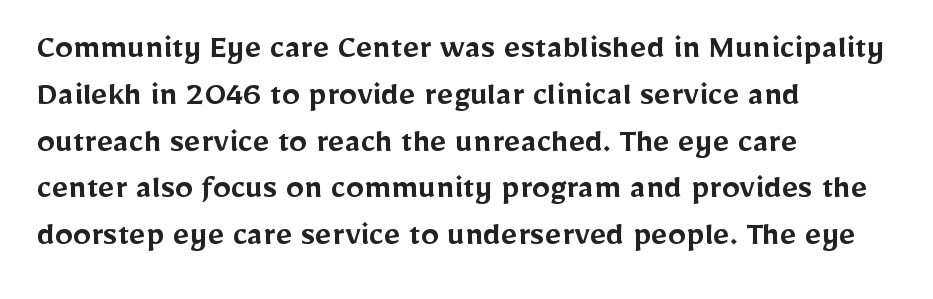
Q: Is the text bold? A: Semi-bold.
Q: Is the text italic (slanted)? A: No, it is upright.
Q: Is the typeface a serif or a sans-serif typeface? A: Sans-serif.
Q: Is the text underlined? A: No.
Q: How is the paragraph aligned? A: Left-aligned.
Q: Is the spacing between letters normal or unusually wide? A: Normal.
Q: Is the spacing between lines tight, normal or loose? A: Normal.
Q: Width (condensed, normal, or wide)? A: Normal.
Q: Stroke contrast? A: Low.
Q: x-height? A: Medium.
Q: Monospaced? A: No.
